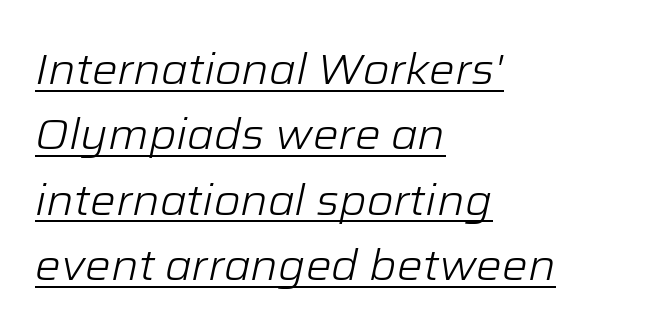
The lines are quadded left. Rows of type keep a routine distance in the vertical direction. Would a proofreader flag this as italicized? Yes. The letters sit at their default tracking, neither squeezed nor spread. Note the varied advance widths — an 'i' is clearly narrower than an 'm'.
